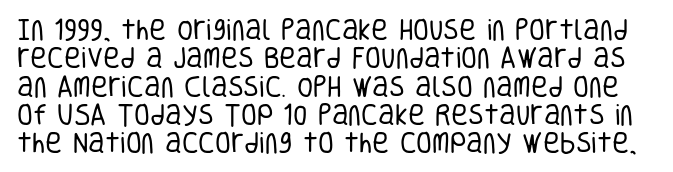
The image shows 23 px text type, upright; set line spacing 1.23x, normal letter spacing, not underlined.
